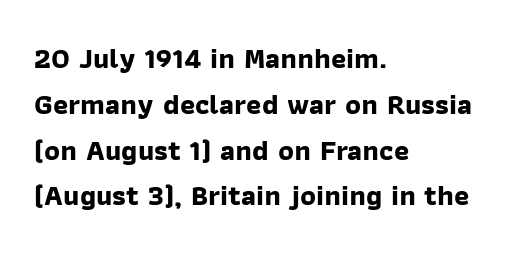
Only glyphs here, with clear space below each row. Does the leading feel generous? No, just average. Is the letter spacing exaggerated? No — it looks like the ordinary default. The passage shown is typed in a proportional face where columns would drift.
